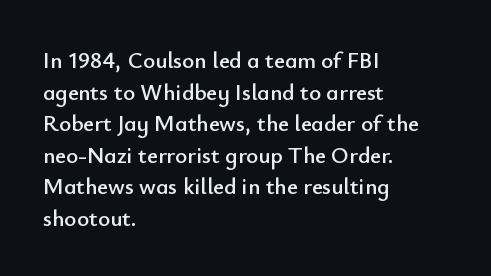
{"italic": "no", "underline": "no", "align": "left", "line_spacing": "normal", "line_spacing_ratio": 1.37, "letter_spacing": "normal", "letter_spacing_em": 0.0, "glyph_px": 23}
